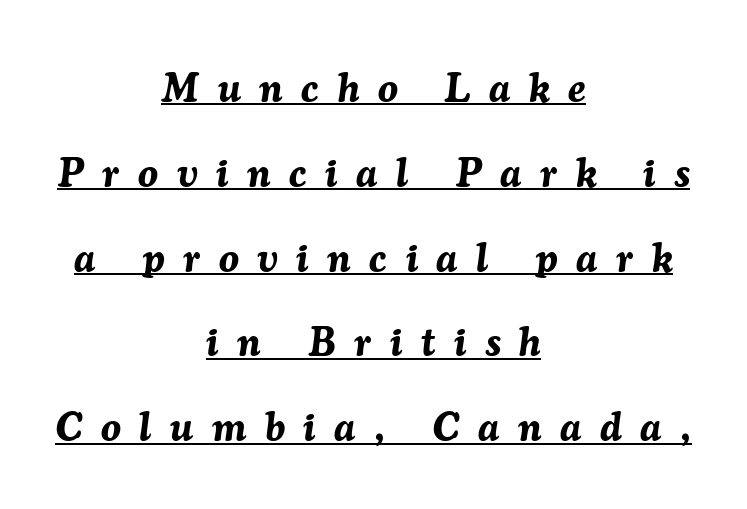
{"italic": "yes", "lean": "right", "slant_degrees": 7, "bold": "yes", "weight": "bold", "width": "normal", "stroke_contrast": "medium", "x_height": "medium", "monospaced": "no", "underline": "yes", "align": "center", "line_spacing": "loose", "line_spacing_ratio": 2.12, "letter_spacing": "wide", "letter_spacing_em": 0.47, "glyph_px": 40}
